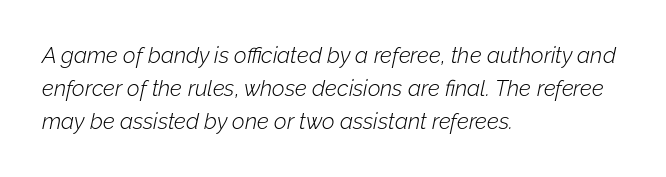
The image shows 22 px text type, italic (leaning right); set left-aligned, normal line spacing (1.5x), normal letter spacing, not underlined.
